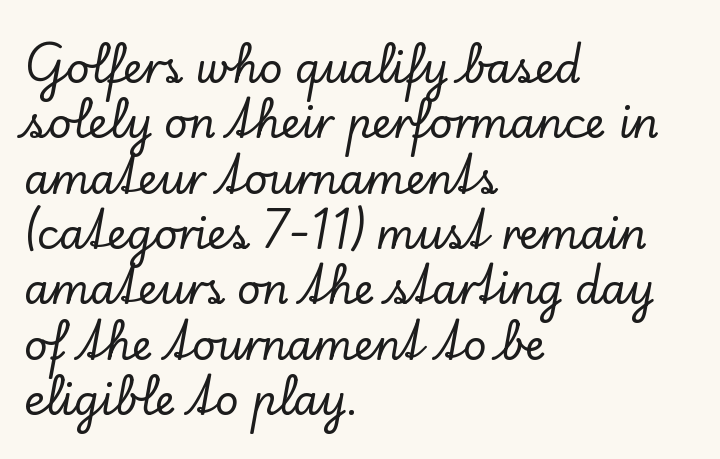
Reading down the block, your eye returns to a fixed left position each line. Each letter keeps its own natural width here, so spacing adapts to shape. Classification — serif. The words here are not underlined.
